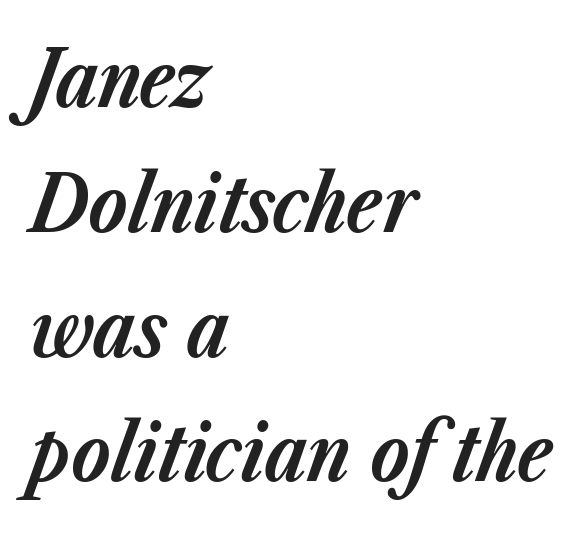
The image shows 79 px bold type, italic (leaning right); set left-aligned, normal line spacing (1.58x), normal letter spacing, not underlined; low stroke contrast and a medium x-height.
